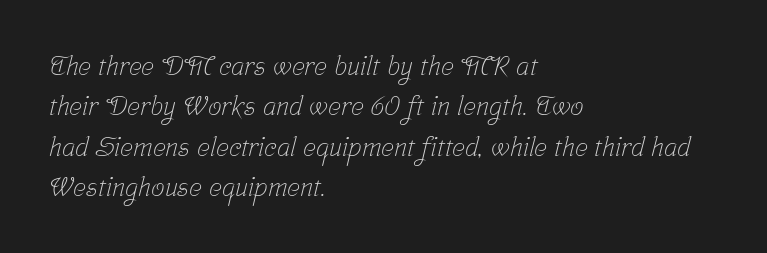
{"bold": "no", "underline": "no", "align": "left", "line_spacing": "normal", "line_spacing_ratio": 1.5, "letter_spacing": "normal", "letter_spacing_em": 0.0, "glyph_px": 27}
